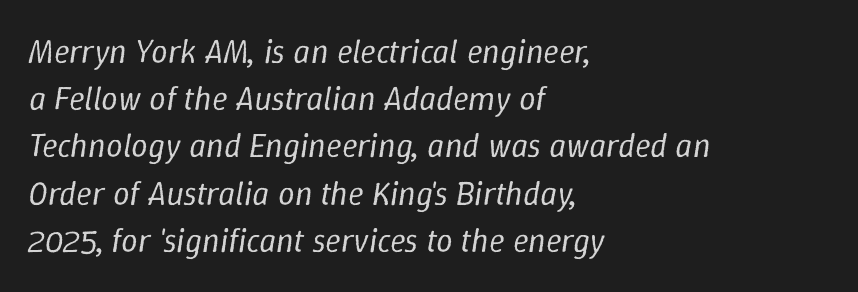
{"italic": "yes", "lean": "right", "slant_degrees": 9, "bold": "no", "weight": "regular", "width": "normal", "stroke_contrast": "low", "x_height": "medium", "monospaced": "no", "underline": "no", "align": "left", "line_spacing": "normal", "line_spacing_ratio": 1.43, "letter_spacing": "normal", "letter_spacing_em": 0.0, "glyph_px": 33}
